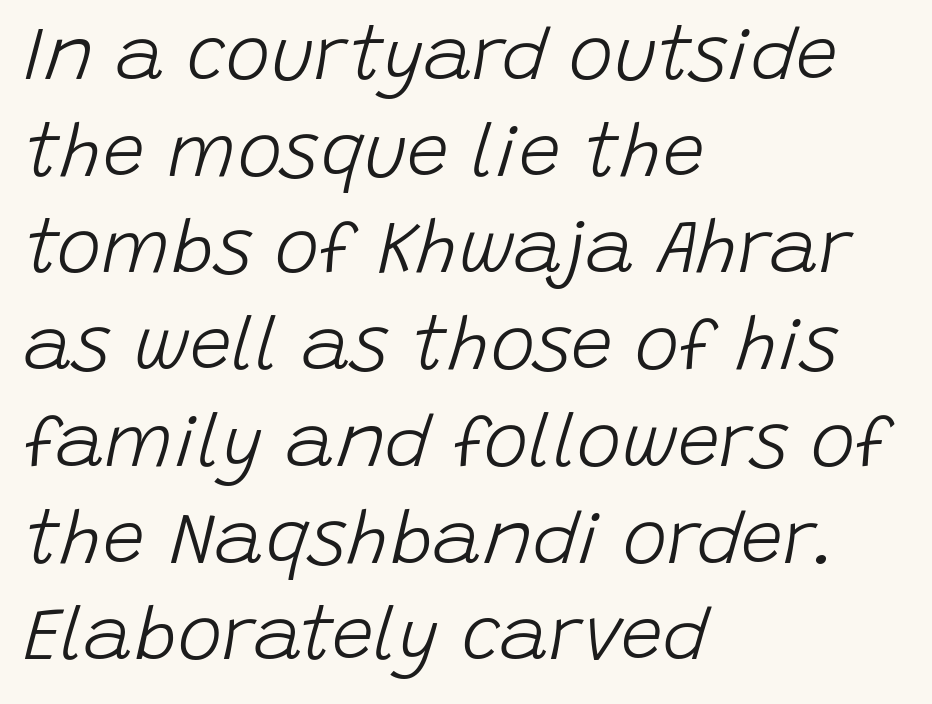
The rag falls on the right side of this text block. The typography opts for an oblique posture over an upright one. One glance says typical: line gaps are just what's usual. Stem width sits at or under what a default text font uses.
